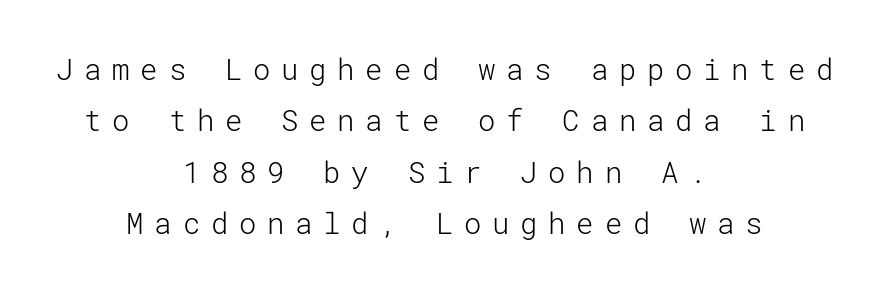
The image shows 29 px light sans-serif type, upright; set centered, line spacing 1.77x, unusually wide letter spacing (+0.37 em), not underlined; low stroke contrast and a medium x-height.
